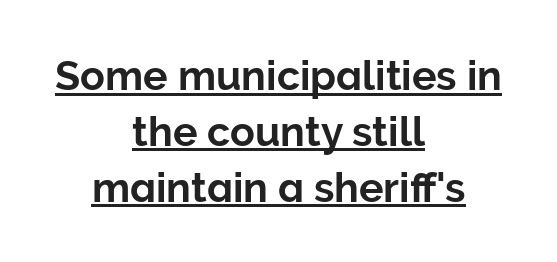
Q: Is the text italic (slanted)? A: No, it is upright.
Q: Is the typeface a serif or a sans-serif typeface? A: Sans-serif.
Q: Is the text underlined? A: Yes.
Q: How is the paragraph aligned? A: Centered.
Q: Is the spacing between letters normal or unusually wide? A: Normal.
Q: Is the spacing between lines tight, normal or loose? A: Normal.
Q: Width (condensed, normal, or wide)? A: Normal.
Q: Stroke contrast? A: Low.
Q: x-height? A: Medium.
Q: Monospaced? A: No.
